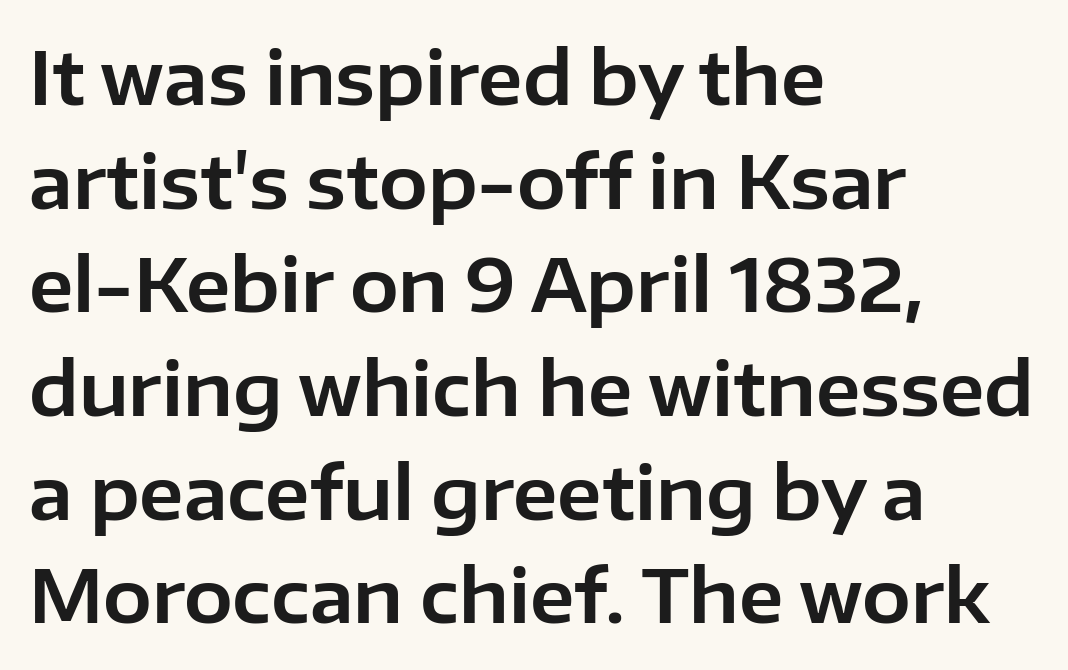
Every stem runs plumb, perpendicular to the baseline. Note the varied advance widths — an 'i' is clearly narrower than an 'm'. Regular leading. Anything drawn beneath the words? Only blank space. One-word summary of the alignment: left. Unlike a traditional serif, this face leaves its strokes unadorned.
